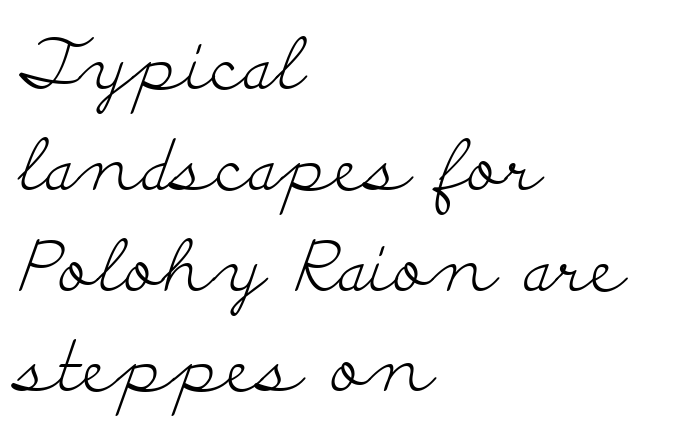
The image shows 71 px light, wide serif type; set left-aligned, normal line spacing (1.42x), normal letter spacing, not underlined; low stroke contrast and a small x-height.
